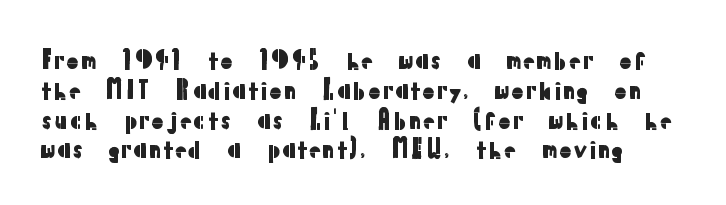
Q: Is the text italic (slanted)? A: No, it is upright.
Q: Is the text underlined? A: No.
Q: Is the spacing between letters normal or unusually wide? A: Normal.
